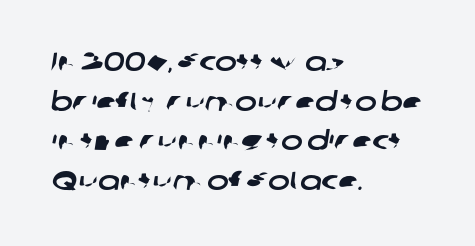
The passage shown is not underscored anywhere. Regarding leading, the lines here are spaced in the standard way. Line starts are locked; line ends wander. No extra tracking has been applied to these lines.
